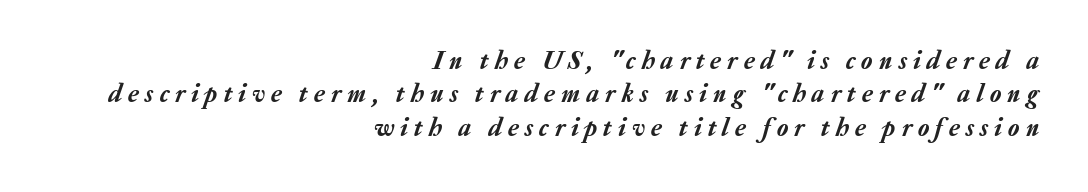
Q: Is the text italic (slanted)? A: Yes, it leans right by about 20 degrees.
Q: Is the text underlined? A: No.
Q: How is the paragraph aligned? A: Right-aligned.
Q: Is the spacing between letters normal or unusually wide? A: Unusually wide.
Q: Is the spacing between lines tight, normal or loose? A: Normal.
